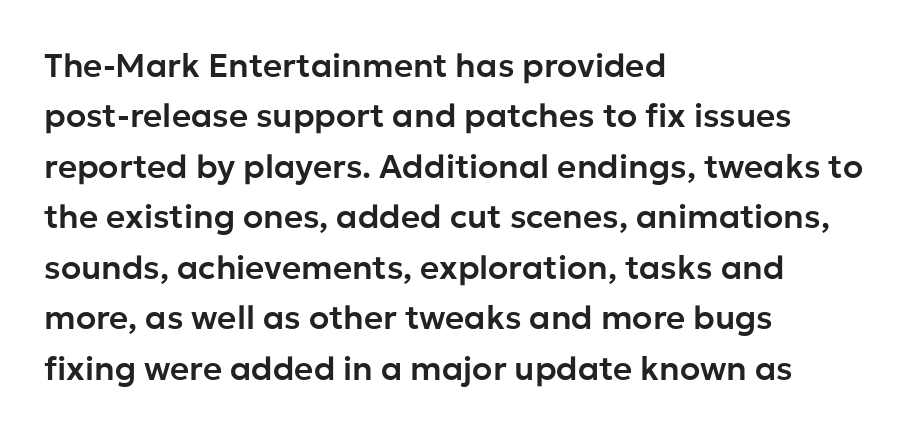
Q: Is the text italic (slanted)? A: No, it is upright.
Q: Is the typeface a serif or a sans-serif typeface? A: Sans-serif.
Q: Is the text underlined? A: No.
Q: How is the paragraph aligned? A: Left-aligned.
Q: Is the spacing between letters normal or unusually wide? A: Normal.
Q: Is the spacing between lines tight, normal or loose? A: Normal.
Q: Width (condensed, normal, or wide)? A: Normal.
Q: Stroke contrast? A: Low.
Q: x-height? A: Medium.
Q: Monospaced? A: No.
